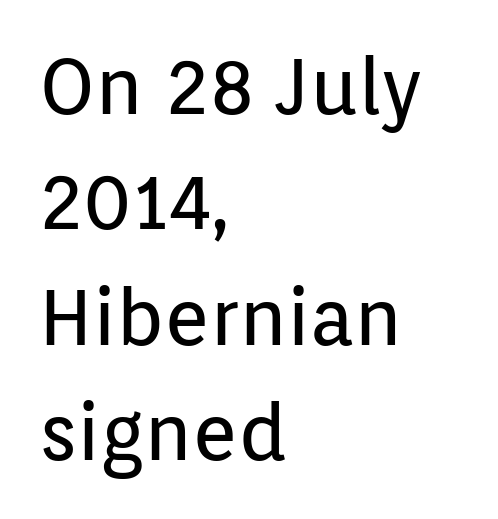
{"serif": "no", "italic": "no", "bold": "no", "weight": "regular", "width": "normal", "stroke_contrast": "low", "x_height": "medium", "monospaced": "no", "underline": "no", "align": "left", "line_spacing": "normal", "line_spacing_ratio": 1.48, "letter_spacing": "normal", "letter_spacing_em": 0.0, "glyph_px": 78}
